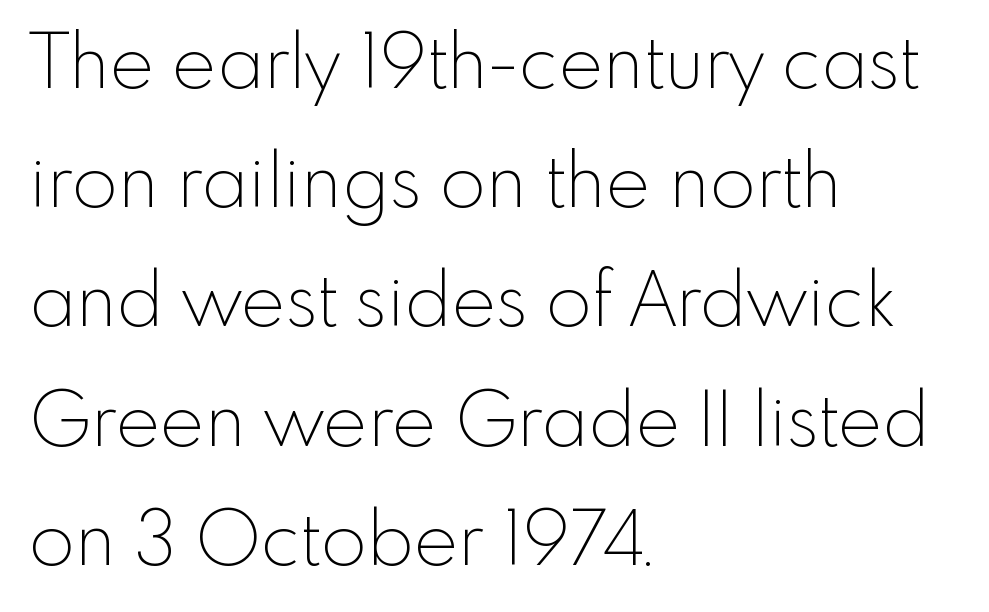
Each new line begins a customary step beneath the previous one. Does the type have serifs? No, each stem ends abruptly. Between one letter and the next there's only the usual sliver of space. Clear beneath every line of the passage.
